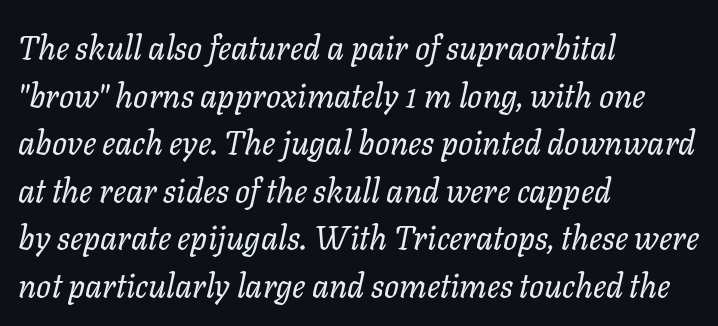
The block of text has a typical density, with ordinary space between rows. Layout note: lines flush left. Each stroke keeps to a modest, everyday thickness or less. The line texture is even and compact thanks to regular tracking. When letters slant like this, we call the style italic.
